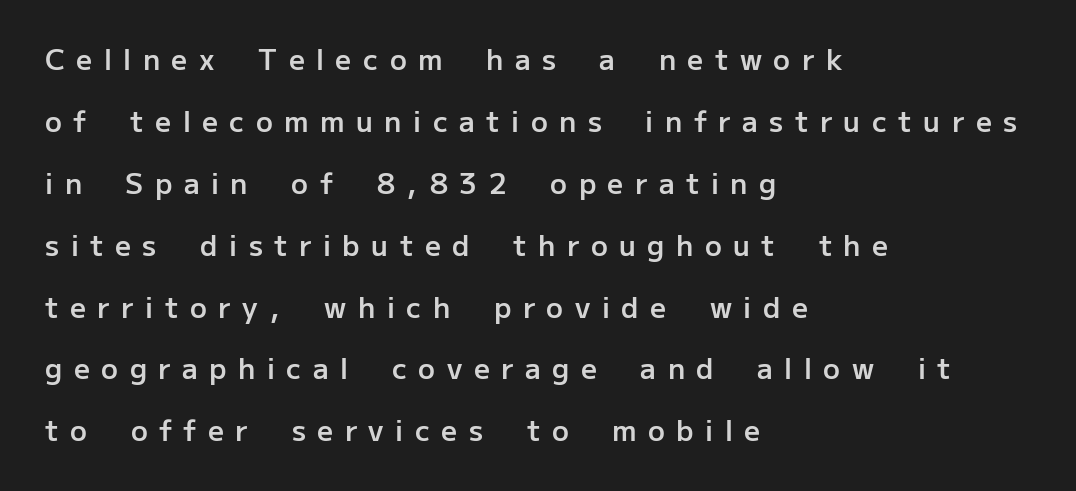
{"serif": "no", "italic": "no", "bold": "semi", "weight": "semibold", "width": "normal", "stroke_contrast": "low", "x_height": "medium", "monospaced": "no", "underline": "no", "align": "left", "line_spacing": "loose", "line_spacing_ratio": 2.21, "letter_spacing": "wide", "letter_spacing_em": 0.41, "glyph_px": 28}
